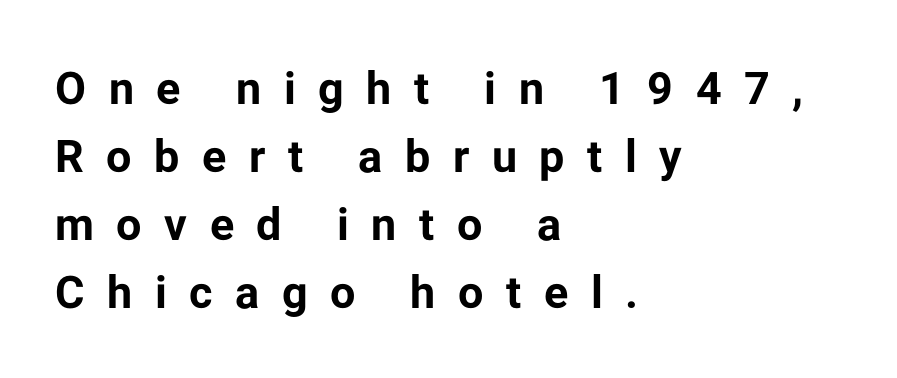
The image shows 45 px bold sans-serif type, upright; set left-aligned, normal line spacing (1.51x), unusually wide letter spacing (+0.5 em), not underlined; low stroke contrast and a medium x-height.
